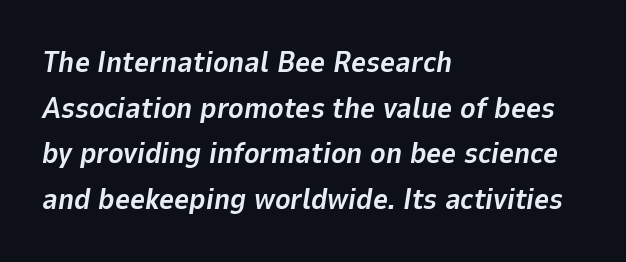
The image shows 29 px bold type, italic (leaning right); set left-aligned, normal line spacing (1.57x), normal letter spacing, not underlined; low stroke contrast and a medium x-height.
